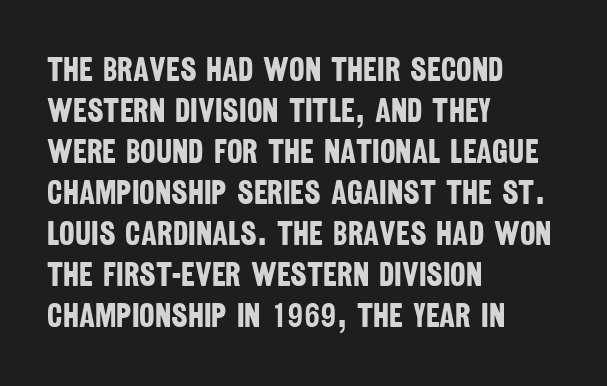
{"serif": "no", "bold": "yes", "weight": "bold", "width": "condensed", "stroke_contrast": "low", "x_height": "large", "monospaced": "no", "underline": "no", "align": "left", "line_spacing_ratio": 1.24, "letter_spacing": "normal", "letter_spacing_em": 0.0, "glyph_px": 33}
